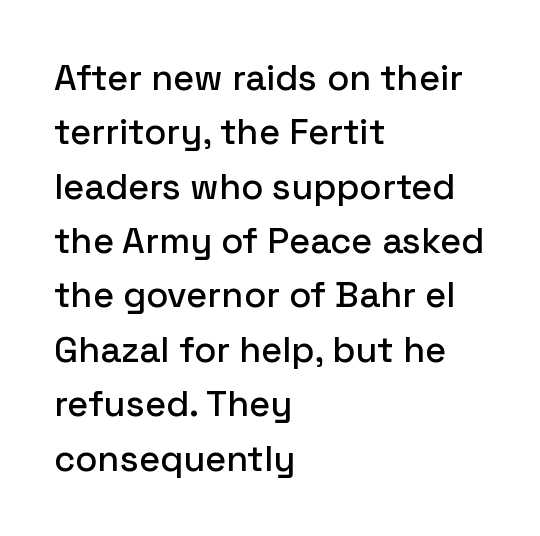
Q: Is the text italic (slanted)? A: No, it is upright.
Q: Is the typeface a serif or a sans-serif typeface? A: Sans-serif.
Q: Is the text underlined? A: No.
Q: How is the paragraph aligned? A: Left-aligned.
Q: Is the spacing between letters normal or unusually wide? A: Normal.
Q: Is the spacing between lines tight, normal or loose? A: Normal.
Q: Width (condensed, normal, or wide)? A: Normal.
Q: Stroke contrast? A: Low.
Q: x-height? A: Medium.
Q: Monospaced? A: No.
